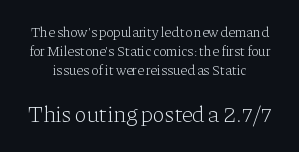
Line spacing here is normal. The font is comparable to plain body text, perhaps lighter. Tracking here is standard; glyphs follow each other at the usual distance. The space directly below the letters is spotless. This layout puts the modest block above and the oversized block below. The paragraph has two soft edges and a firm central axis.
